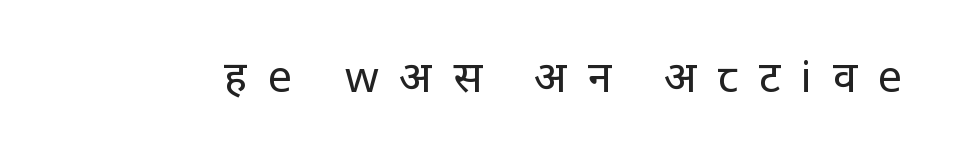
The image shows 43 px regular-weight sans-serif type, upright; set unusually wide letter spacing (+0.48 em), not underlined; low stroke contrast and a large x-height.
